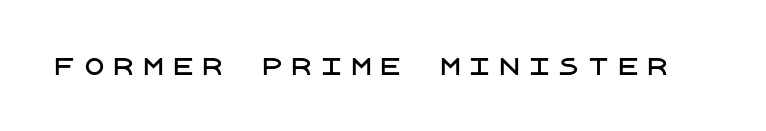
{"italic": "no", "underline": "no", "letter_spacing": "wide", "letter_spacing_em": 0.29, "glyph_px": 23}
